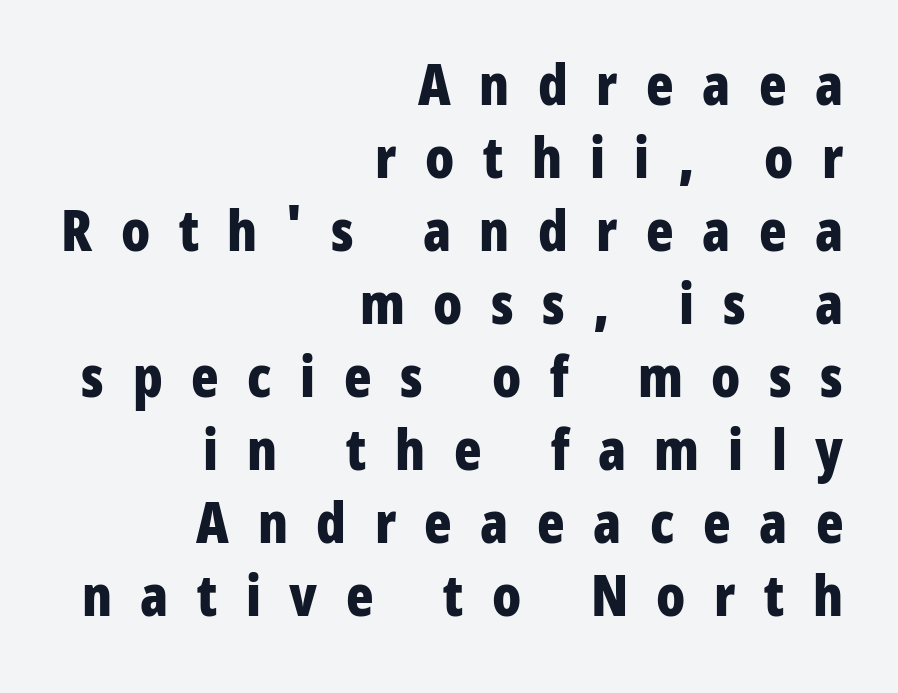
Glyph-to-glyph distance is far greater than everyday printed text. Each letter keeps its own natural width here, so spacing adapts to shape. Alignment: flush right. This sample uses an upright cut, with every glyph sitting square on the baseline.
